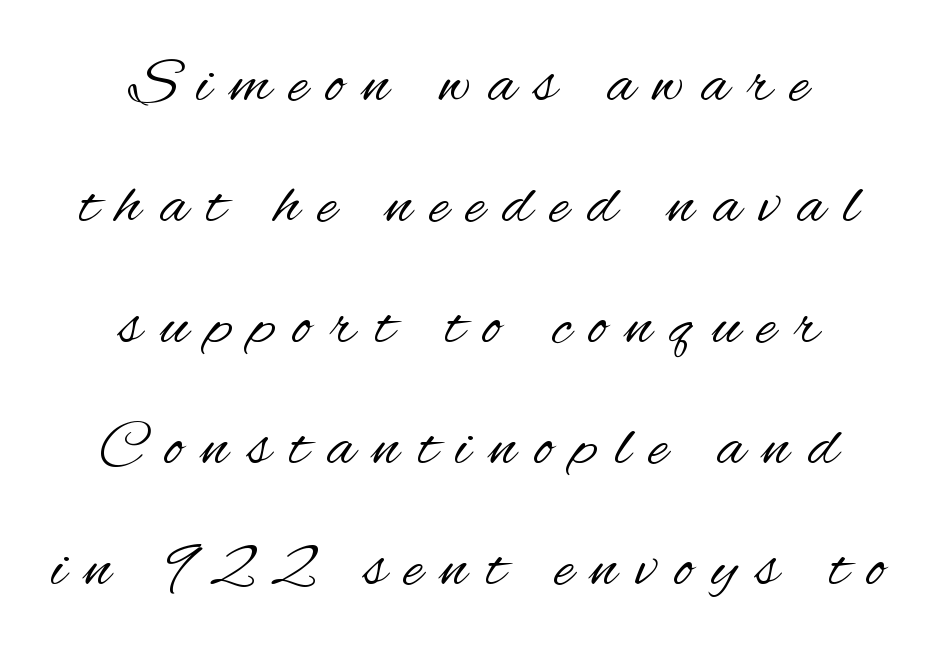
Summary of weight: not heavy and not bold. Here the glyphs are tracked loosely, breaking word shapes into spaced letters. The compositor balanced each line on the midline.
